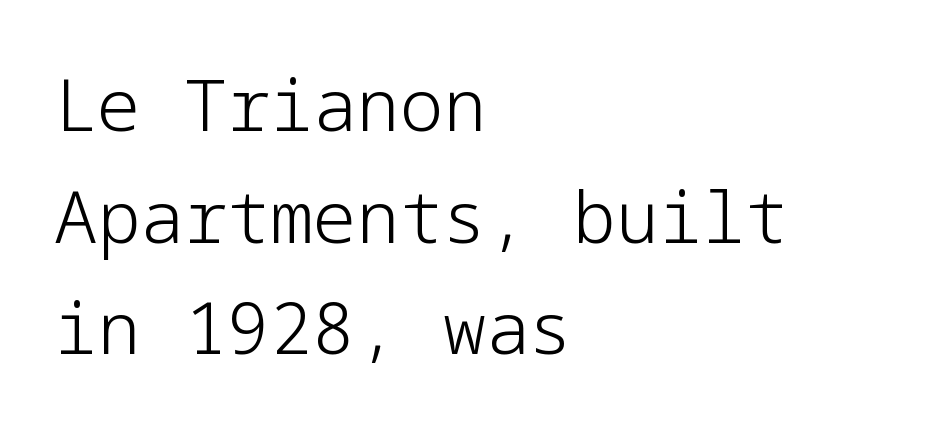
The image shows 72 px light sans-serif type, upright; set left-aligned, normal line spacing (1.55x), normal letter spacing, not underlined; low stroke contrast and a medium x-height.
